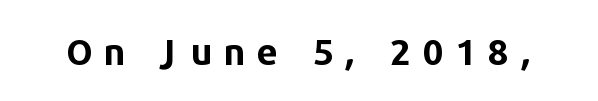
{"serif": "no", "italic": "no", "bold": "yes", "weight": "bold", "width": "normal", "stroke_contrast": "low", "x_height": "medium", "monospaced": "no", "underline": "no", "letter_spacing": "wide", "letter_spacing_em": 0.32, "glyph_px": 37}
